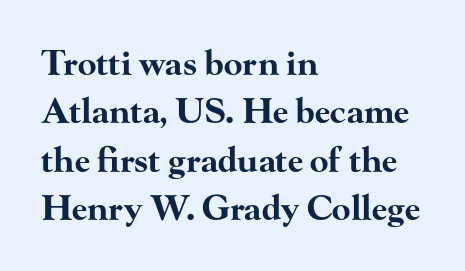
{"serif": "yes", "italic": "no", "bold": "yes", "weight": "bold", "width": "wide", "stroke_contrast": "high", "x_height": "small", "monospaced": "no", "underline": "no", "align": "left", "line_spacing": "normal", "line_spacing_ratio": 1.42, "letter_spacing": "normal", "letter_spacing_em": 0.0, "glyph_px": 34}
